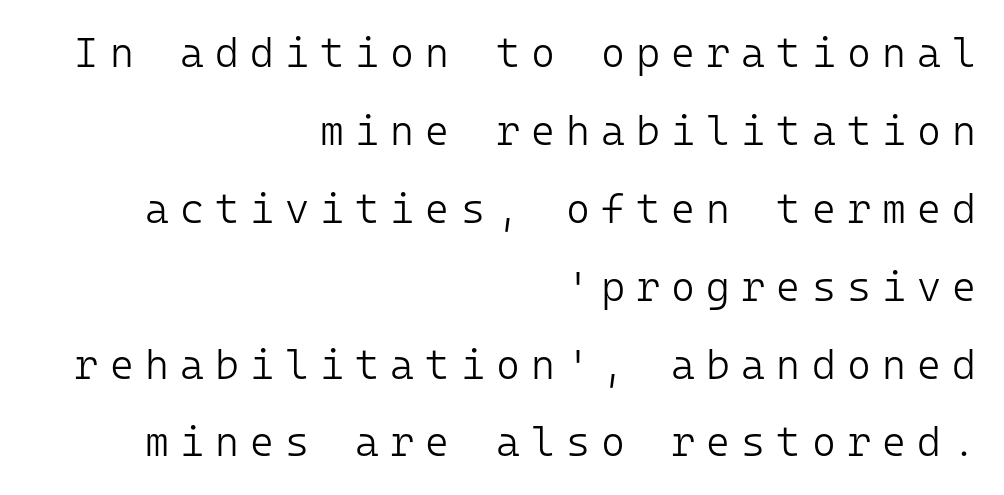
Q: Is the text bold? A: No.
Q: Is the text italic (slanted)? A: No, it is upright.
Q: Is the typeface a serif or a sans-serif typeface? A: Sans-serif.
Q: Is the text underlined? A: No.
Q: How is the paragraph aligned? A: Right-aligned.
Q: Is the spacing between letters normal or unusually wide? A: Unusually wide.
Q: Is the spacing between lines tight, normal or loose? A: Loose.
Q: Width (condensed, normal, or wide)? A: Normal.
Q: Stroke contrast? A: Low.
Q: x-height? A: Medium.
Q: Monospaced? A: Yes.
